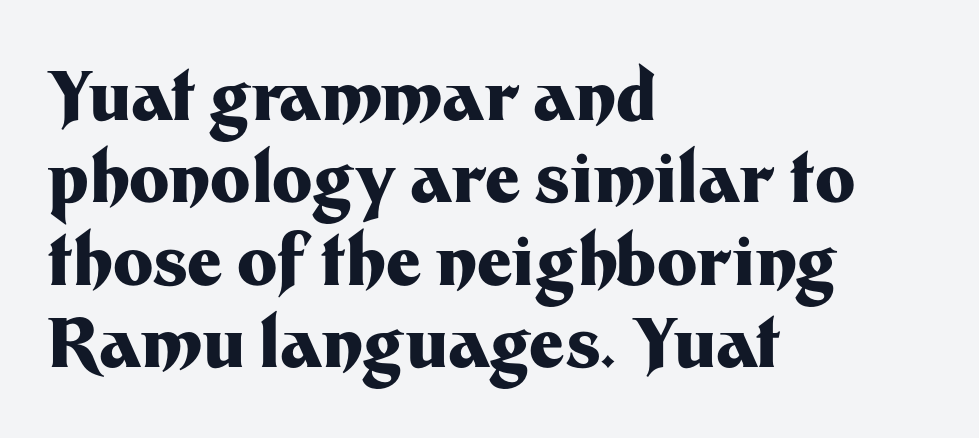
{"serif": "no", "italic": "no", "bold": "yes", "weight": "heavy", "width": "normal", "stroke_contrast": "medium", "x_height": "medium", "monospaced": "no", "underline": "no", "align": "left", "line_spacing_ratio": 1.21, "letter_spacing": "normal", "letter_spacing_em": 0.0, "glyph_px": 68}
